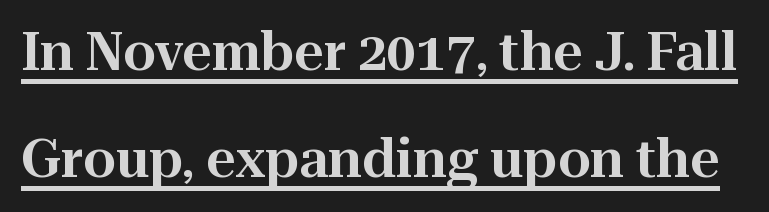
Q: Is the text italic (slanted)? A: No, it is upright.
Q: Is the typeface a serif or a sans-serif typeface? A: Serif.
Q: Is the text underlined? A: Yes.
Q: Is the spacing between letters normal or unusually wide? A: Normal.
Q: Is the spacing between lines tight, normal or loose? A: Loose.
Q: Width (condensed, normal, or wide)? A: Normal.
Q: Stroke contrast? A: High.
Q: x-height? A: Medium.
Q: Monospaced? A: No.
